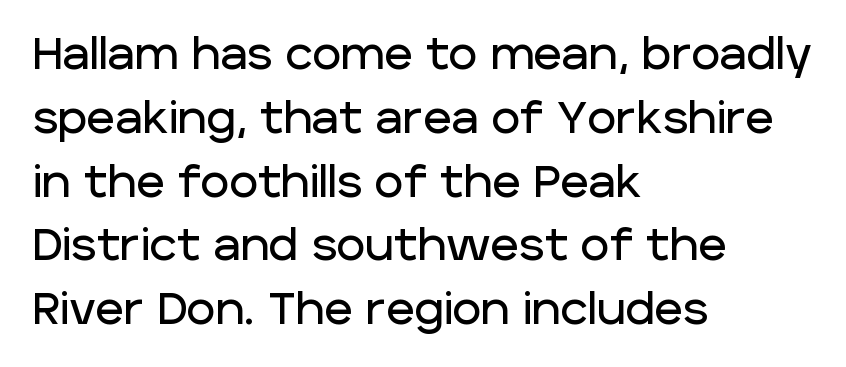
{"serif": "no", "italic": "no", "width": "normal", "stroke_contrast": "low", "x_height": "large", "monospaced": "no", "underline": "no", "align": "left", "line_spacing": "normal", "line_spacing_ratio": 1.45, "letter_spacing": "normal", "letter_spacing_em": 0.0, "glyph_px": 44}
